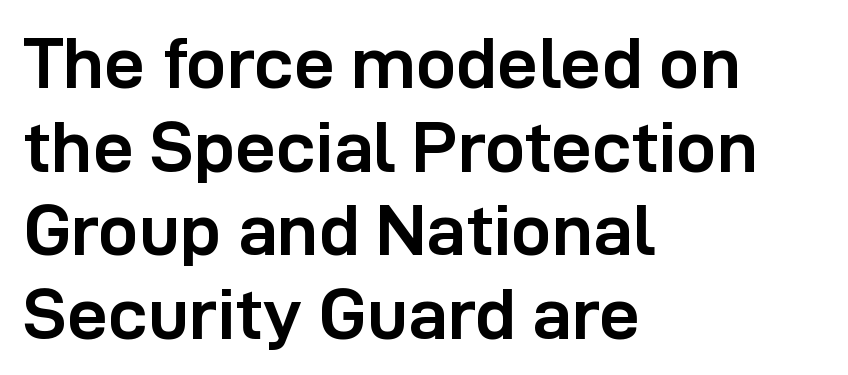
Each glyph is drawn with heavy, bold strokes. A typesetter would call this proportional, since set widths differ per character. Short and long lines alike share a common starting point at left. Is the letter spacing exaggerated? No — it looks like the ordinary default. A clean baseline with only descenders dipping below it. Ordinary non-slanted type is in use.
